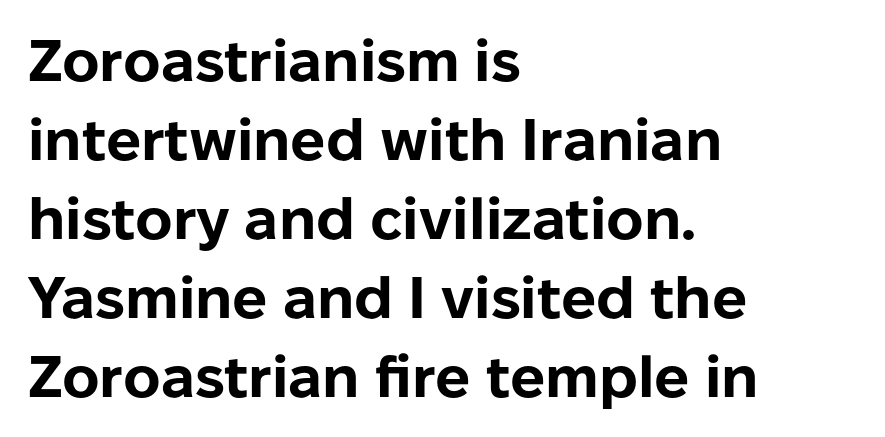
Q: Is the text bold? A: Yes.
Q: Is the text italic (slanted)? A: No, it is upright.
Q: Is the typeface a serif or a sans-serif typeface? A: Sans-serif.
Q: Is the text underlined? A: No.
Q: How is the paragraph aligned? A: Left-aligned.
Q: Is the spacing between letters normal or unusually wide? A: Normal.
Q: Is the spacing between lines tight, normal or loose? A: Normal.
Q: Width (condensed, normal, or wide)? A: Normal.
Q: Stroke contrast? A: Low.
Q: x-height? A: Medium.
Q: Monospaced? A: No.
